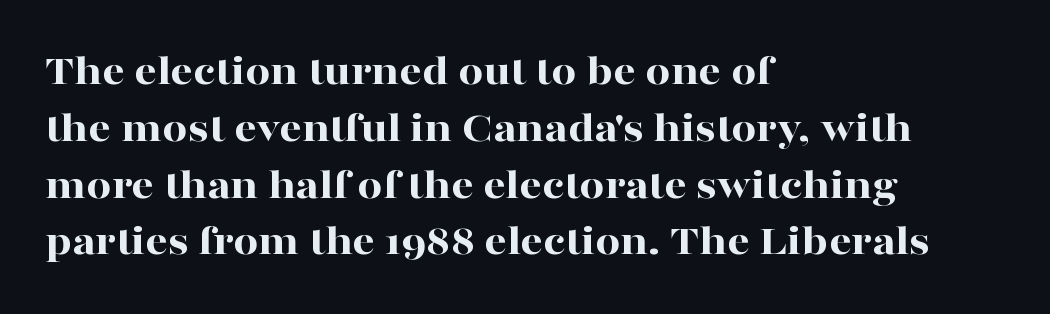
I'd describe the lettering as bold — thick and assertive. This sample is left-justified, so line endings fall wherever the words run out. Classification — serif. Lines of text with bare space underneath.
